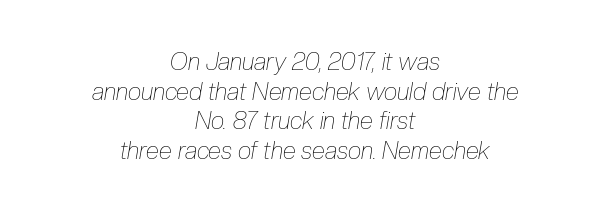
Only glyphs here, with clear space below each row. Stem width sits at or under what a default text font uses. Nothing unusual about the tracking: characters are spaced as the font intends. This sample is center-justified, so both line endings float freely. Slant detected: the letters are inclined.
